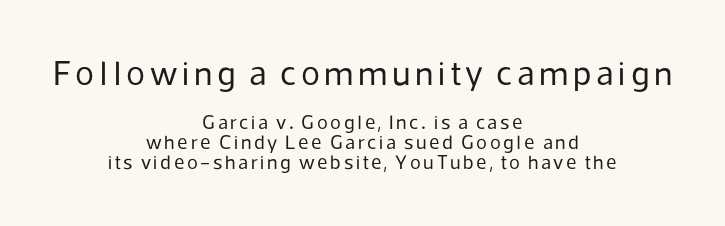
Q: Is the text bold? A: No.
Q: Is the text italic (slanted)? A: No, it is upright.
Q: Is the typeface a serif or a sans-serif typeface? A: Sans-serif.
Q: Is the text underlined? A: No.
Q: How is the paragraph aligned? A: Centered.
Q: Is the spacing between lines tight, normal or loose? A: Tight.
Q: Which block of text is set in a larger size, the first (top) or the second (bottom)? A: The first (top) one.
Q: Width (condensed, normal, or wide)? A: Normal.
Q: Stroke contrast? A: Low.
Q: x-height? A: Medium.
Q: Monospaced? A: No.
